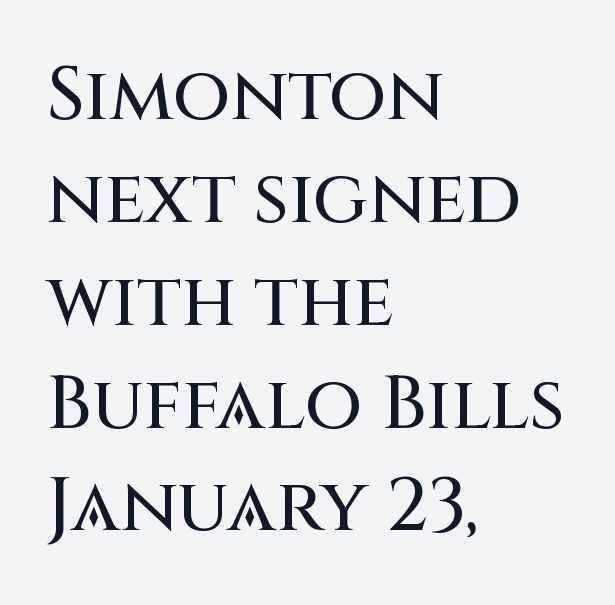
Q: Is the text italic (slanted)? A: No, it is upright.
Q: Is the typeface a serif or a sans-serif typeface? A: Sans-serif.
Q: Is the text underlined? A: No.
Q: How is the paragraph aligned? A: Left-aligned.
Q: Is the spacing between letters normal or unusually wide? A: Normal.
Q: Is the spacing between lines tight, normal or loose? A: Normal.
Q: Width (condensed, normal, or wide)? A: Normal.
Q: Stroke contrast? A: Medium.
Q: x-height? A: Large.
Q: Monospaced? A: No.
